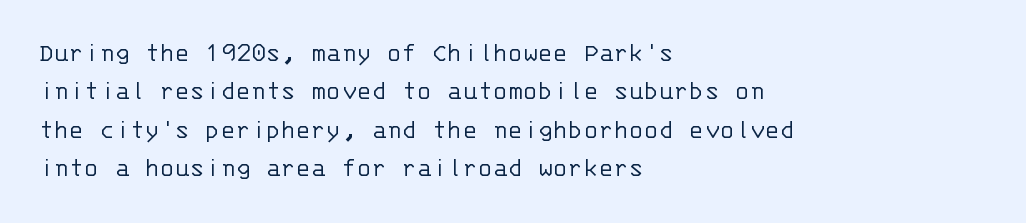
One glance says typical: line gaps are just what's usual. On a weight scale, this lands at 450 or below. The passage shown is typeset with a sans-serif family. Horizontal alignment here is leftward, the default for most running prose. Posture: upright roman.
